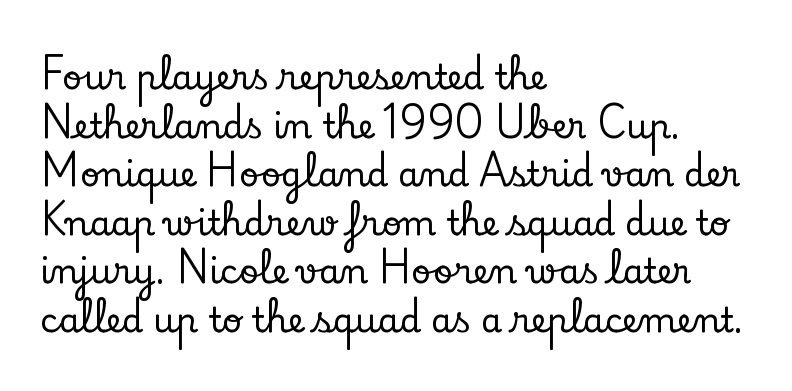
Q: Is the text italic (slanted)? A: No, it is upright.
Q: Is the text underlined? A: No.
Q: How is the paragraph aligned? A: Left-aligned.
Q: Is the spacing between letters normal or unusually wide? A: Normal.
Q: Is the spacing between lines tight, normal or loose? A: Normal.
Q: Width (condensed, normal, or wide)? A: Normal.
Q: Stroke contrast? A: Low.
Q: x-height? A: Small.
Q: Monospaced? A: No.
